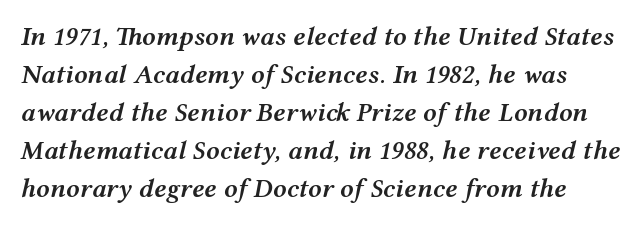
Q: Is the text bold? A: Semi-bold.
Q: Is the text italic (slanted)? A: Yes, it leans right by about 12 degrees.
Q: Is the text underlined? A: No.
Q: Is the spacing between letters normal or unusually wide? A: Normal.
Q: Is the spacing between lines tight, normal or loose? A: Normal.
